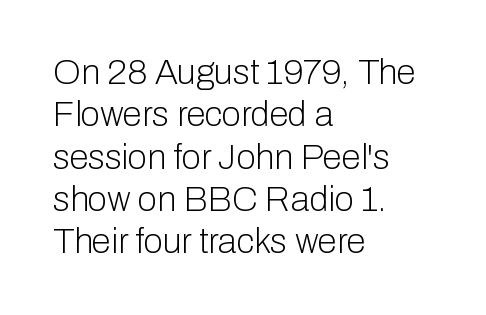
{"serif": "no", "italic": "no", "bold": "no", "weight": "light", "width": "normal", "stroke_contrast": "low", "x_height": "medium", "monospaced": "no", "underline": "no", "align": "left", "line_spacing_ratio": 1.21, "letter_spacing": "normal", "letter_spacing_em": 0.0, "glyph_px": 35}
